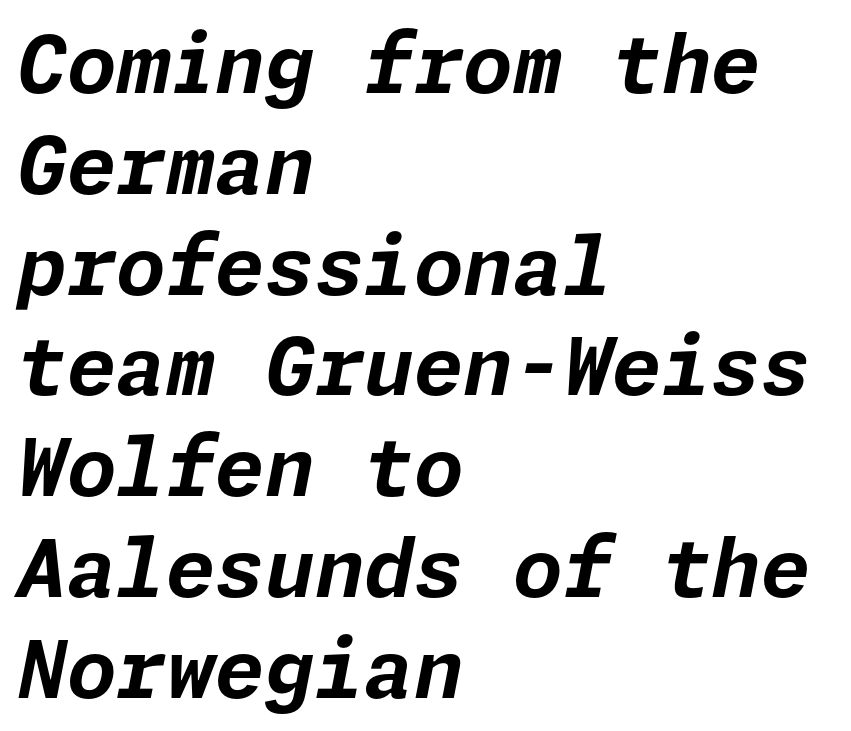
The image shows 80 px bold type, italic (leaning right); set left-aligned, normal line spacing (1.26x), normal letter spacing, not underlined; low stroke contrast and a medium x-height.
